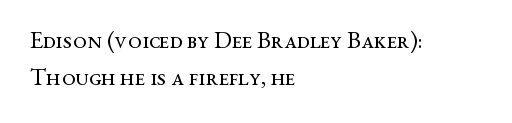
The image shows 24 px text type, upright; set left-aligned, normal line spacing (1.56x), normal letter spacing, not underlined.
